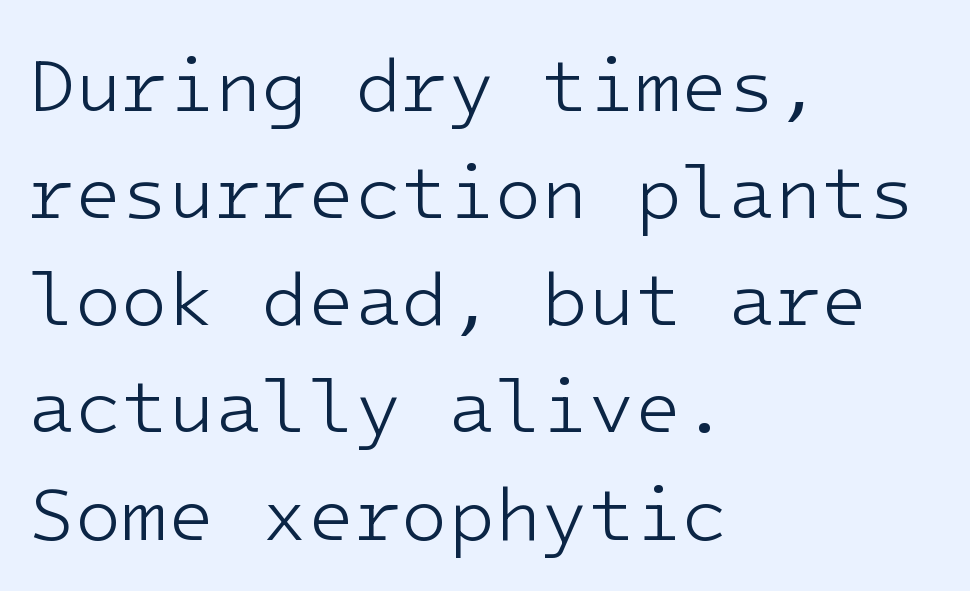
{"serif": "no", "italic": "no", "bold": "no", "weight": "light", "width": "normal", "stroke_contrast": "low", "x_height": "medium", "monospaced": "yes", "underline": "no", "align": "left", "line_spacing": "normal", "line_spacing_ratio": 1.41, "letter_spacing": "normal", "letter_spacing_em": 0.0, "glyph_px": 76}
